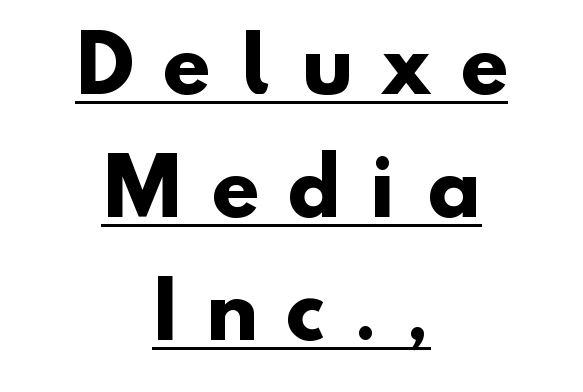
Q: Is the text bold? A: Yes.
Q: Is the typeface a serif or a sans-serif typeface? A: Sans-serif.
Q: Is the text underlined? A: Yes.
Q: How is the paragraph aligned? A: Centered.
Q: Is the spacing between letters normal or unusually wide? A: Unusually wide.
Q: Is the spacing between lines tight, normal or loose? A: Normal.
Q: Width (condensed, normal, or wide)? A: Normal.
Q: Stroke contrast? A: Low.
Q: x-height? A: Small.
Q: Monospaced? A: No.
